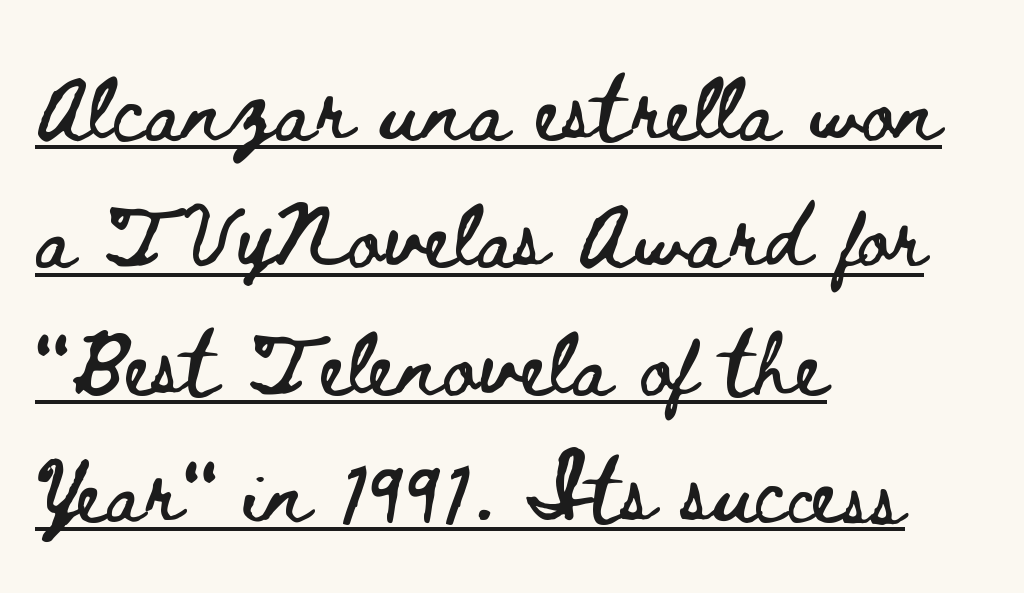
The image shows 63 px wide type; set left-aligned, loose line spacing (2.02x), normal letter spacing, underlined; low stroke contrast and a small x-height.
